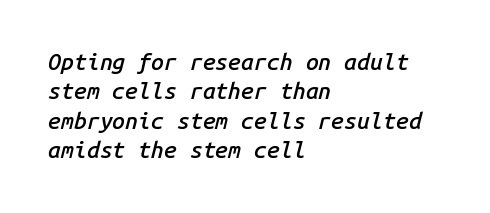
{"italic": "yes", "lean": "right", "slant_degrees": 14, "bold": "semi", "underline": "no", "align": "left", "line_spacing": "normal", "line_spacing_ratio": 1.28, "letter_spacing": "normal", "letter_spacing_em": 0.0, "glyph_px": 23}
